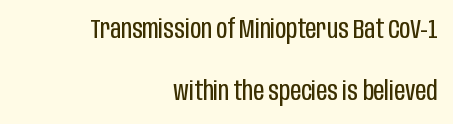
This is not heavy type; no bold has been used. The setting favours the right margin, as signatures and pull-quotes sometimes do. The space beneath each line is pristine and unruled. If you measured baseline to baseline, you'd find a long distance. Each word holds together tightly as a unit, with standard inter-letter gaps.
